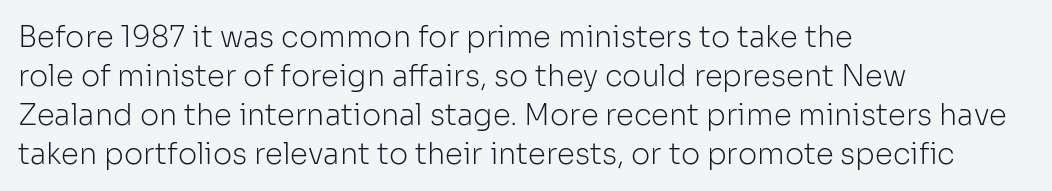
The image shows 29 px light sans-serif type, upright; set left-aligned, normal line spacing (1.34x), normal letter spacing, not underlined; low stroke contrast and a medium x-height.
